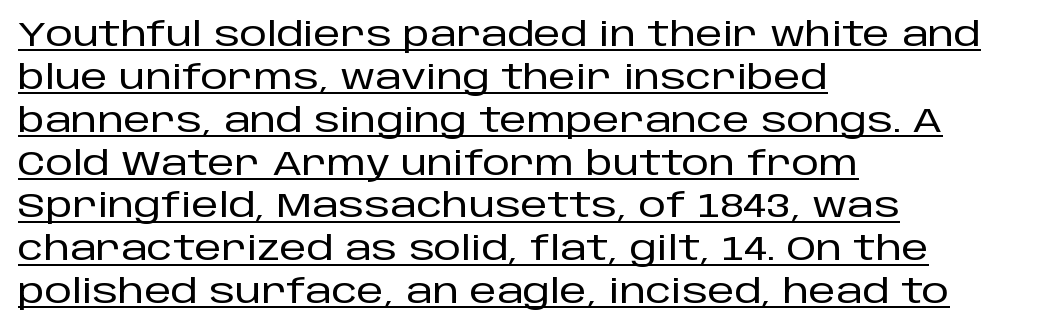
Does the lettering tilt? It doesn't — this is upright. The sample's only ornament is a line tracing under the words. These lines are rendered in a variable-pitch font. Whoever set this chose a conventional vertical rhythm. Check where the strokes stop: nothing finishes them off — pure sans.
